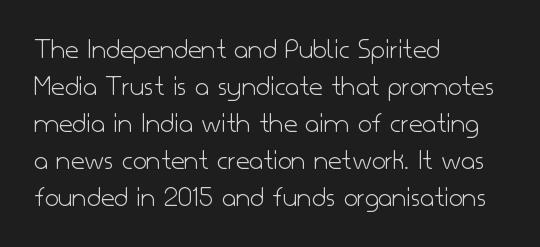
Each letter keeps its own natural width here, so spacing adapts to shape. Vertical strokes here are truly vertical. The space directly below the letters is spotless. Examine the stroke ends and you'll find no serifs.
